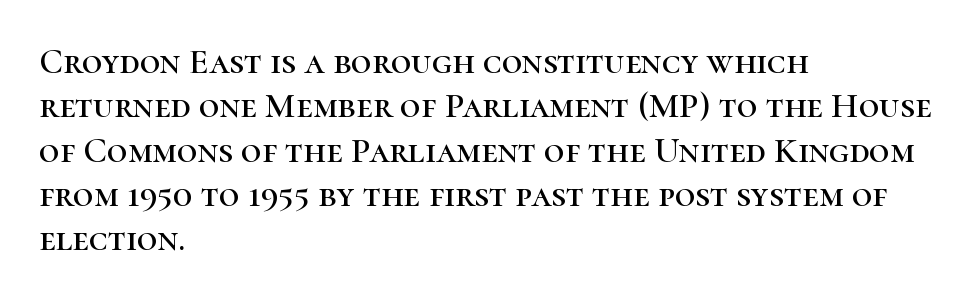
The image shows 36 px serif type, upright; set left-aligned, line spacing 1.23x, normal letter spacing, not underlined; high stroke contrast and a medium x-height.
